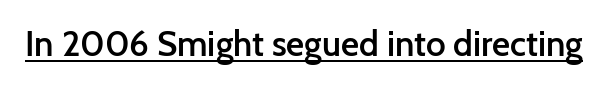
The image shows 35 px semibold sans-serif type, upright; set normal letter spacing, underlined; low stroke contrast and a medium x-height.
